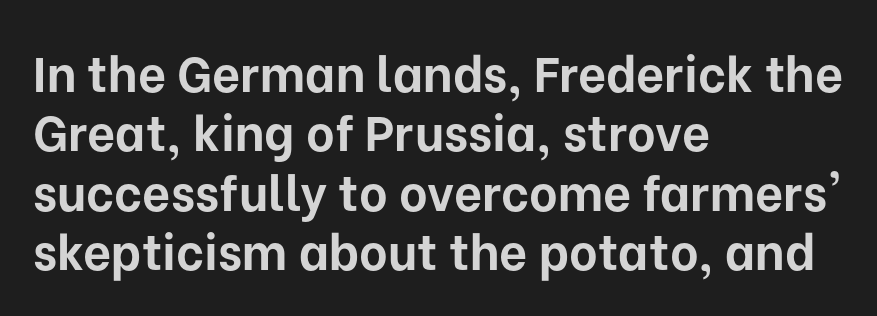
{"serif": "no", "italic": "no", "bold": "yes", "weight": "bold", "width": "normal", "stroke_contrast": "low", "x_height": "medium", "monospaced": "no", "underline": "no", "align": "left", "line_spacing_ratio": 1.21, "letter_spacing": "normal", "letter_spacing_em": 0.0, "glyph_px": 49}
